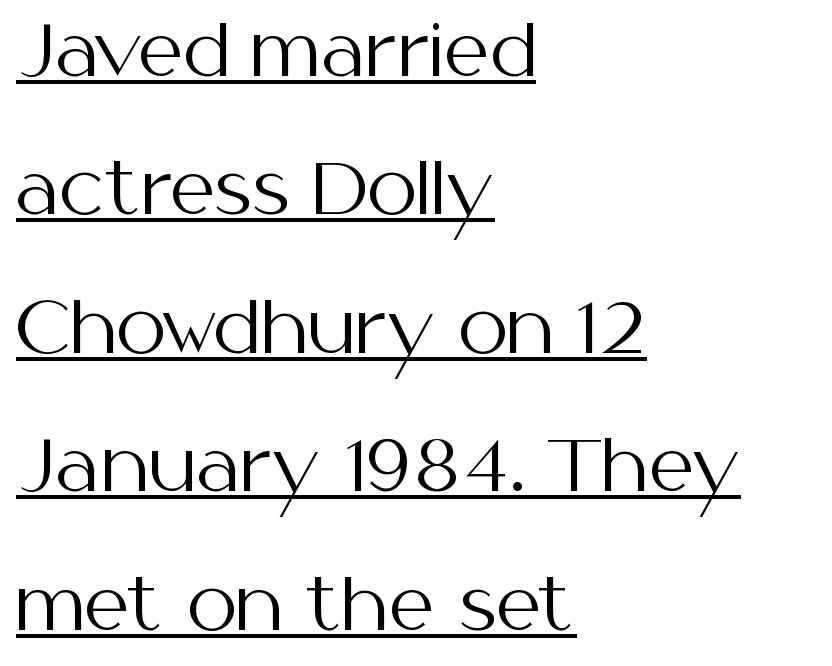
{"serif": "no", "italic": "no", "bold": "no", "weight": "regular", "width": "normal", "stroke_contrast": "medium", "x_height": "medium", "monospaced": "no", "underline": "yes", "align": "left", "line_spacing": "loose", "line_spacing_ratio": 1.95, "letter_spacing": "normal", "letter_spacing_em": 0.0, "glyph_px": 71}
